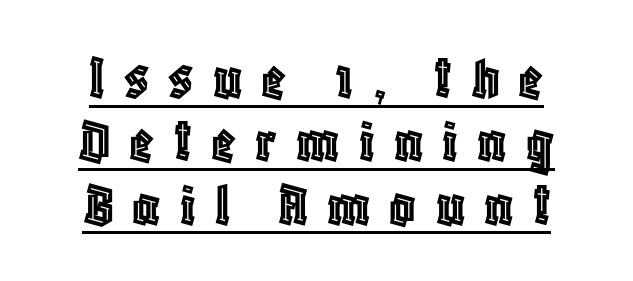
Q: Is the text italic (slanted)? A: No, it is upright.
Q: Is the text underlined? A: Yes.
Q: How is the paragraph aligned? A: Centered.
Q: Is the spacing between letters normal or unusually wide? A: Unusually wide.
Q: Is the spacing between lines tight, normal or loose? A: Tight.
Q: Width (condensed, normal, or wide)? A: Condensed.
Q: x-height? A: Large.
Q: Monospaced? A: No.
